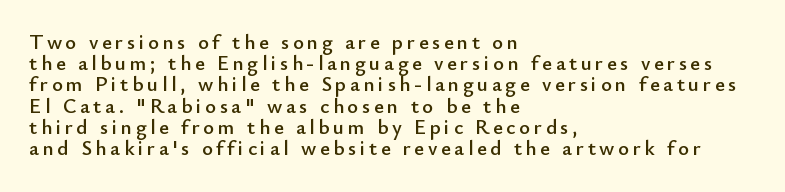
Q: Is the text italic (slanted)? A: No, it is upright.
Q: Is the text underlined? A: No.
Q: How is the paragraph aligned? A: Left-aligned.
Q: Is the spacing between lines tight, normal or loose? A: Tight.
